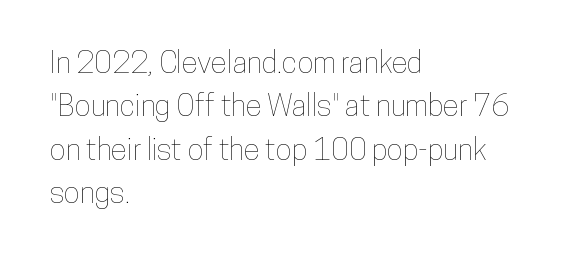
{"italic": "no", "width": "condensed", "stroke_contrast": "low", "x_height": "medium", "monospaced": "no", "underline": "no", "align": "left", "line_spacing": "normal", "line_spacing_ratio": 1.45, "letter_spacing": "normal", "letter_spacing_em": 0.0, "glyph_px": 30}
